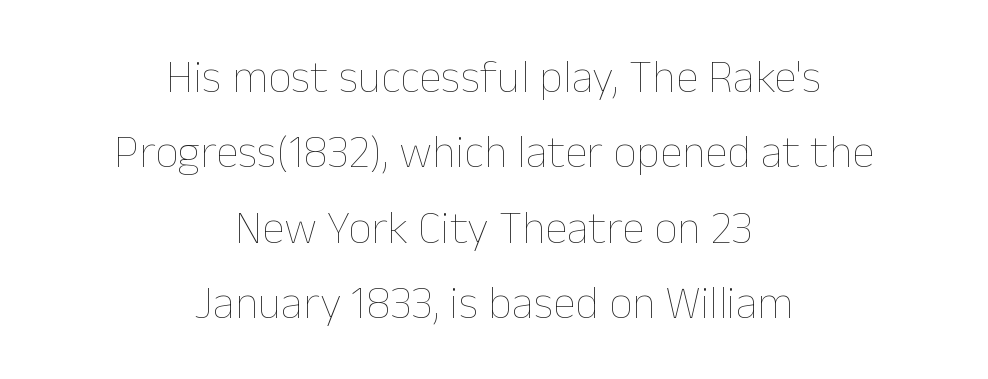
The image shows 46 px thin type, upright; set centered, normal line spacing (1.64x), normal letter spacing, not underlined; low stroke contrast and a medium x-height.
